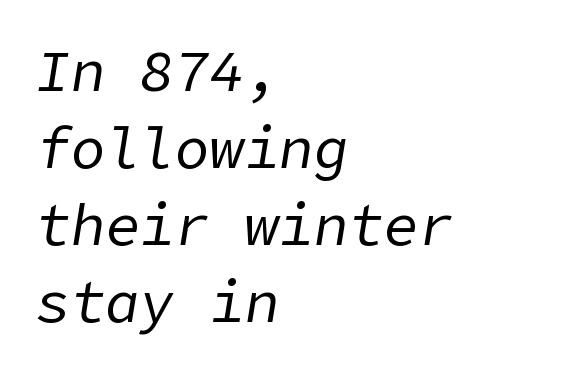
Q: Is the text bold? A: No.
Q: Is the text italic (slanted)? A: Yes, it leans right by about 9 degrees.
Q: Is the text underlined? A: No.
Q: How is the paragraph aligned? A: Left-aligned.
Q: Is the spacing between letters normal or unusually wide? A: Normal.
Q: Is the spacing between lines tight, normal or loose? A: Normal.
Q: Width (condensed, normal, or wide)? A: Normal.
Q: Stroke contrast? A: Low.
Q: x-height? A: Medium.
